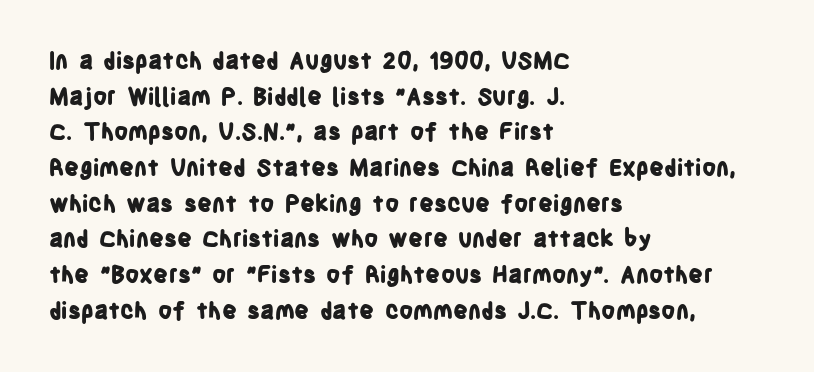
{"italic": "no", "bold": "yes", "underline": "no", "align": "left", "line_spacing": "normal", "line_spacing_ratio": 1.55, "letter_spacing": "normal", "letter_spacing_em": 0.0, "glyph_px": 23}
